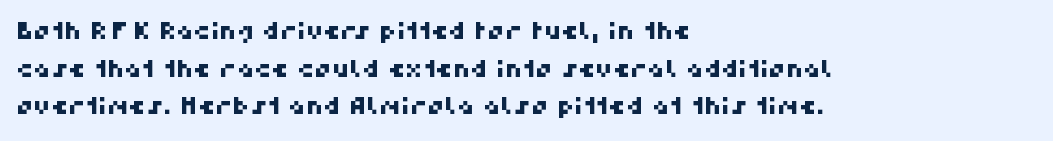
{"underline": "no", "align": "left", "line_spacing": "normal", "line_spacing_ratio": 1.57, "letter_spacing": "normal", "letter_spacing_em": 0.0, "glyph_px": 24}
